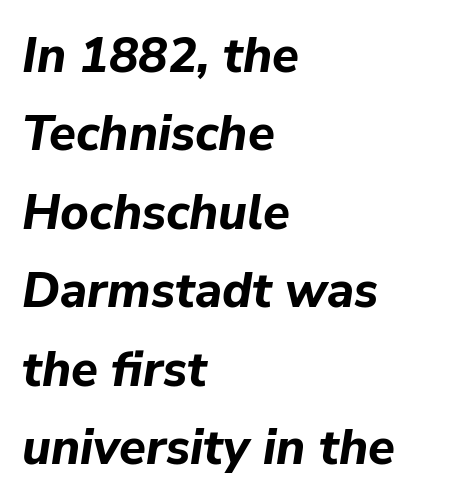
Q: Is the text bold? A: Yes.
Q: Is the text italic (slanted)? A: Yes, it leans right by about 9 degrees.
Q: Is the text underlined? A: No.
Q: How is the paragraph aligned? A: Left-aligned.
Q: Is the spacing between letters normal or unusually wide? A: Normal.
Q: Is the spacing between lines tight, normal or loose? A: Normal.
Q: Width (condensed, normal, or wide)? A: Normal.
Q: Stroke contrast? A: Low.
Q: x-height? A: Medium.
Q: Monospaced? A: No.
